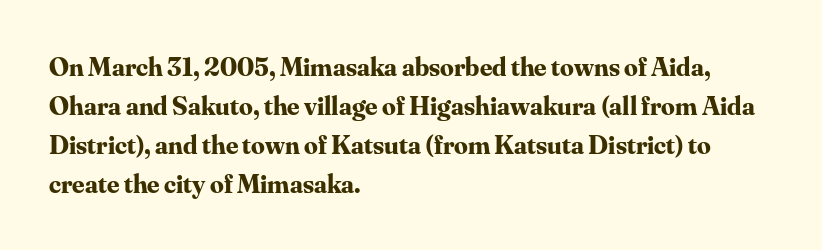
The typography opts for an upright posture over an oblique one. The face used here has the dense, thick strokes of a bold. Words float on clear page, feet unadorned. The typesetter chose a ragged-right arrangement here.
